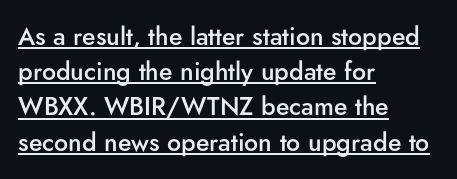
Words appear dense and cohesive because spacing is normal. Rendered with straight, roman letterforms. Does the copy run flush right? No — it runs flush left. Summary of vertical rhythm: regular, with standard interline spacing. Emphasis by weight is partial: semibold. Decoration check: the copy is underlined.
